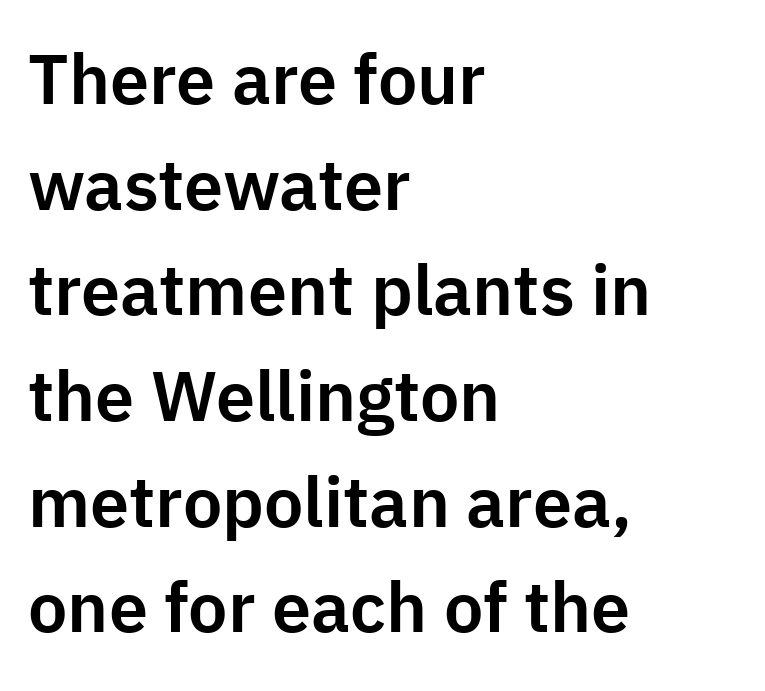
{"serif": "no", "italic": "no", "width": "normal", "stroke_contrast": "low", "x_height": "medium", "monospaced": "no", "underline": "no", "align": "left", "line_spacing": "normal", "line_spacing_ratio": 1.51, "letter_spacing": "normal", "letter_spacing_em": 0.0, "glyph_px": 70}
